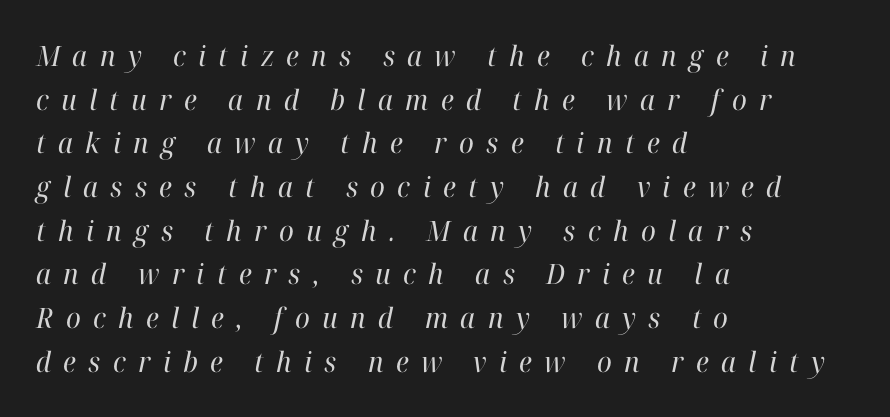
Q: Is the text bold? A: No.
Q: Is the text italic (slanted)? A: Yes, it leans right by about 12 degrees.
Q: Is the typeface a serif or a sans-serif typeface? A: Serif.
Q: Is the text underlined? A: No.
Q: How is the paragraph aligned? A: Left-aligned.
Q: Is the spacing between letters normal or unusually wide? A: Unusually wide.
Q: Is the spacing between lines tight, normal or loose? A: Normal.
Q: Width (condensed, normal, or wide)? A: Normal.
Q: Stroke contrast? A: High.
Q: x-height? A: Medium.
Q: Monospaced? A: No.
